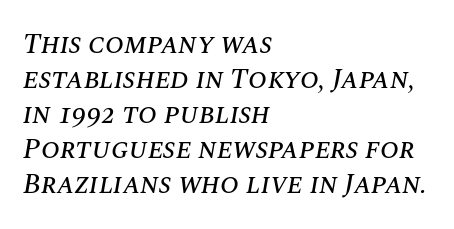
{"italic": "yes", "lean": "right", "slant_degrees": 10, "width": "normal", "stroke_contrast": "medium", "x_height": "large", "monospaced": "no", "underline": "no", "align": "left", "line_spacing": "normal", "line_spacing_ratio": 1.25, "letter_spacing": "normal", "letter_spacing_em": 0.0, "glyph_px": 28}
